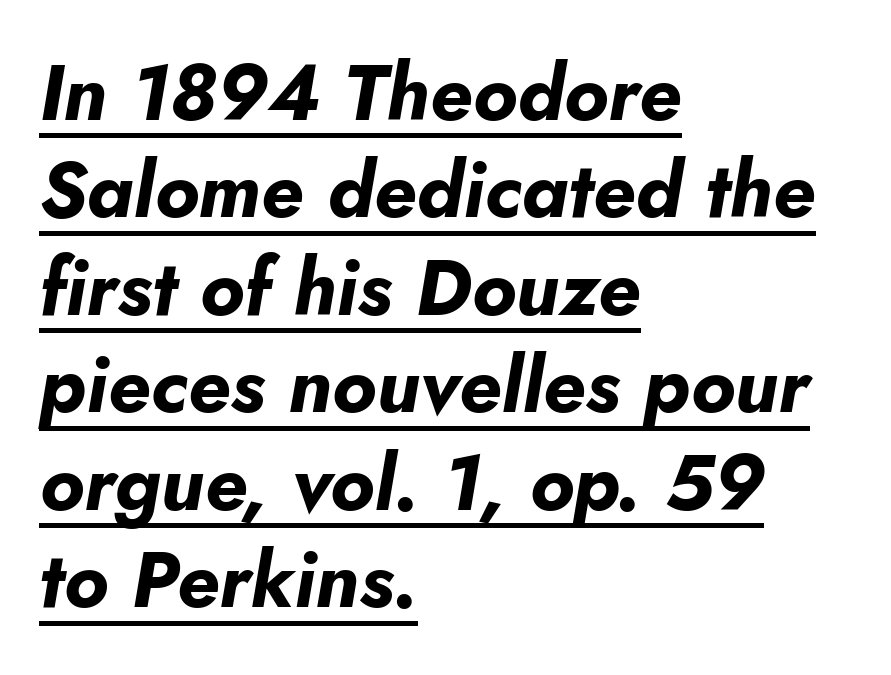
The image shows 78 px bold type, italic (leaning right); set left-aligned, normal line spacing (1.25x), normal letter spacing, underlined; low stroke contrast and a small x-height.
